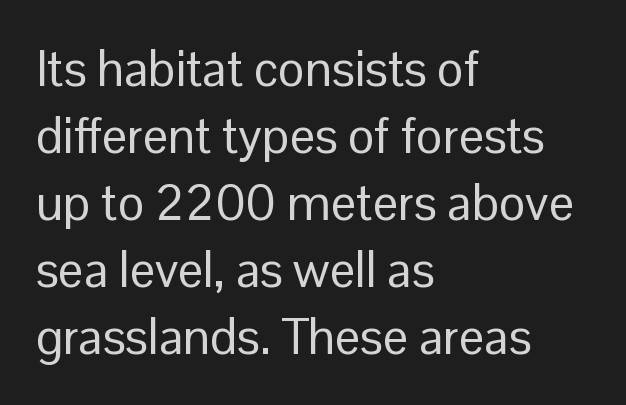
Layout note: lines flush left. The typeface has the unassuming heft of standard copy or less. The letters advance in unequal steps, a hallmark of proportional type. This rendering features lettering with no underline. What kind of face is this? One without serifs — a sans. No italicization has been applied; the sample stays upright.
